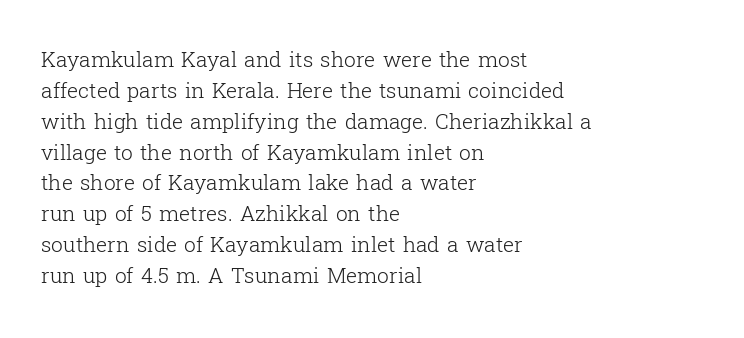
Q: Is the text bold? A: No.
Q: Is the text italic (slanted)? A: No, it is upright.
Q: Is the text underlined? A: No.
Q: How is the paragraph aligned? A: Left-aligned.
Q: Is the spacing between letters normal or unusually wide? A: Normal.
Q: Is the spacing between lines tight, normal or loose? A: Normal.
